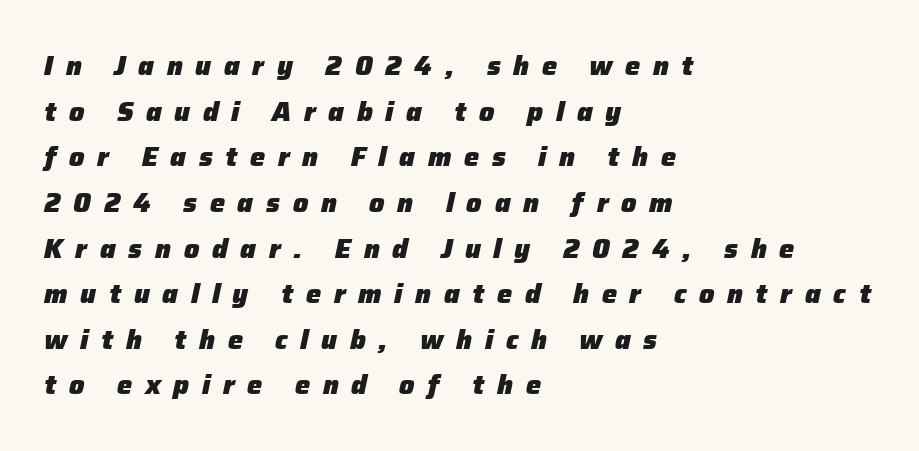
Q: Is the text bold? A: Yes.
Q: Is the text italic (slanted)? A: Yes, it leans right by about 12 degrees.
Q: Is the text underlined? A: No.
Q: How is the paragraph aligned? A: Left-aligned.
Q: Is the spacing between letters normal or unusually wide? A: Unusually wide.
Q: Is the spacing between lines tight, normal or loose? A: Normal.
